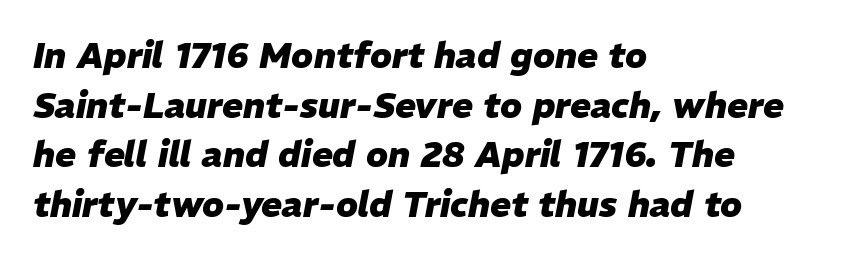
Only glyphs here, with clear space below each row. How heavy is the stroke? Heavy — this is a bold. The letterforms sit shoulder to shoulder at normal distance. Which margin do the lines hug? The left one — the right edge is uneven. The whole block is typeset with a tilt. Do the characters align in a grid? No, the font is proportional.
